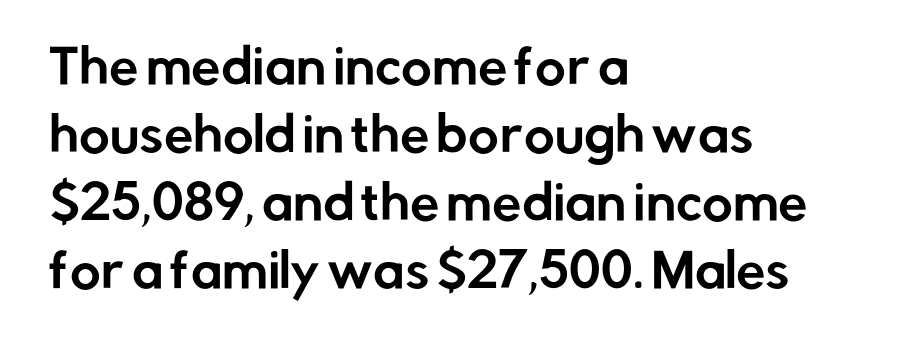
{"serif": "no", "italic": "no", "width": "normal", "stroke_contrast": "low", "x_height": "medium", "monospaced": "no", "underline": "no", "align": "left", "line_spacing": "normal", "line_spacing_ratio": 1.45, "letter_spacing": "normal", "letter_spacing_em": 0.0, "glyph_px": 47}
